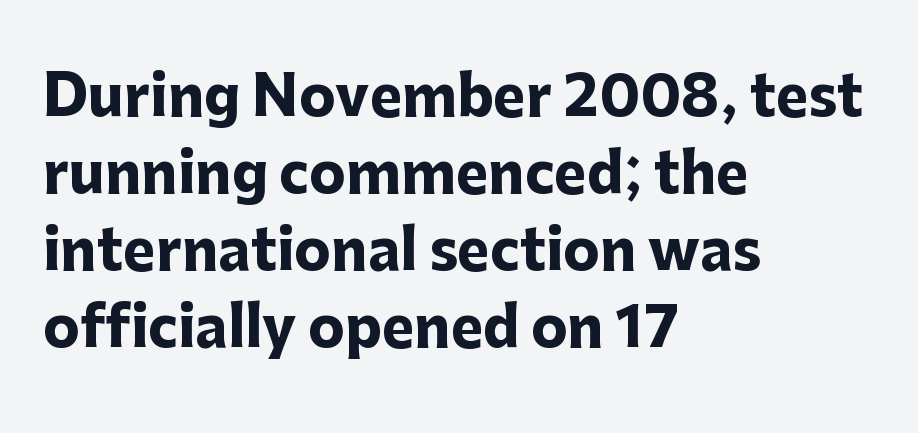
Left-aligned paragraph, ragged on the right. The passage shown is not underscored anywhere. The face used here is proportionally spaced, like ordinary book or web type. The rendering keeps characters at their native spacing.
